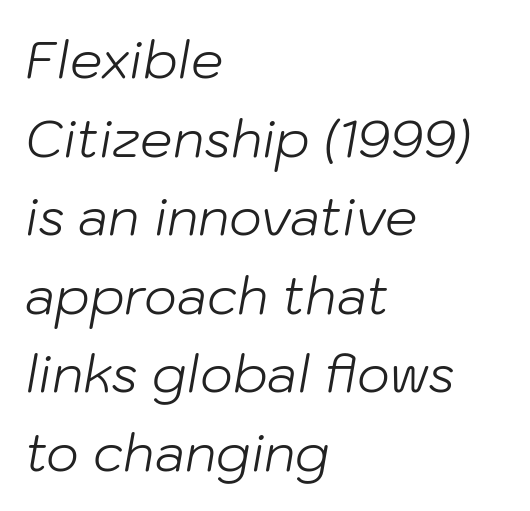
Q: Is the text bold? A: No.
Q: Is the text italic (slanted)? A: Yes, it leans right by about 10 degrees.
Q: Is the text underlined? A: No.
Q: How is the paragraph aligned? A: Left-aligned.
Q: Is the spacing between letters normal or unusually wide? A: Normal.
Q: Is the spacing between lines tight, normal or loose? A: Normal.
Q: Width (condensed, normal, or wide)? A: Normal.
Q: Stroke contrast? A: Low.
Q: x-height? A: Medium.
Q: Monospaced? A: No.
